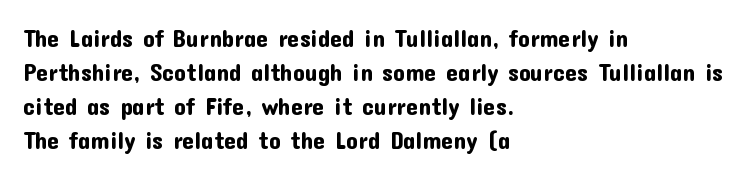
Q: Is the text italic (slanted)? A: No, it is upright.
Q: Is the text underlined? A: No.
Q: How is the paragraph aligned? A: Left-aligned.
Q: Is the spacing between letters normal or unusually wide? A: Normal.
Q: Is the spacing between lines tight, normal or loose? A: Normal.
